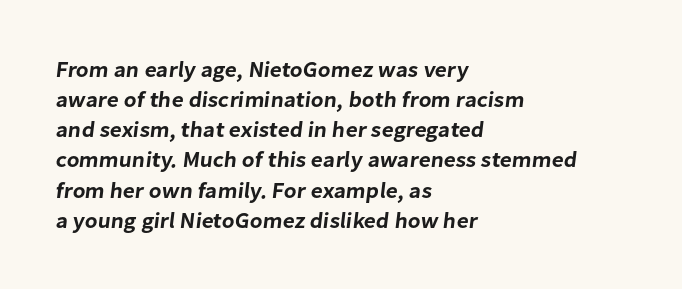
{"underline": "no", "align": "left", "line_spacing": "normal", "line_spacing_ratio": 1.37, "letter_spacing": "normal", "letter_spacing_em": 0.0, "glyph_px": 22}
